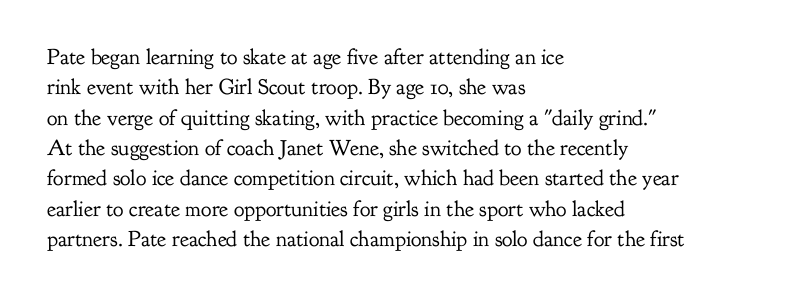
{"italic": "no", "bold": "no", "underline": "no", "align": "left", "line_spacing": "normal", "line_spacing_ratio": 1.38, "letter_spacing": "normal", "letter_spacing_em": 0.0, "glyph_px": 22}
